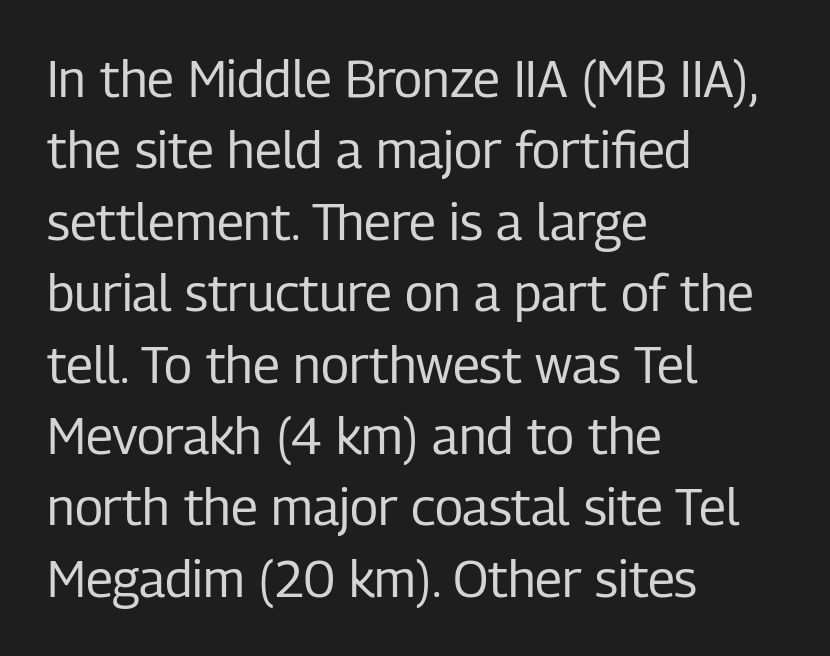
The image shows 51 px regular-weight, condensed sans-serif type, upright; set left-aligned, normal line spacing (1.4x), normal letter spacing, not underlined; low stroke contrast and a medium x-height.
